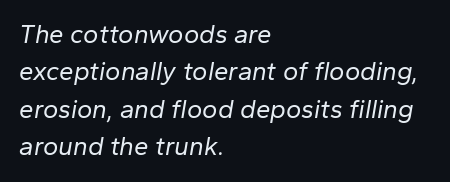
The image shows 26 px text type, italic (leaning right); set left-aligned, normal line spacing (1.44x), normal letter spacing, not underlined.
